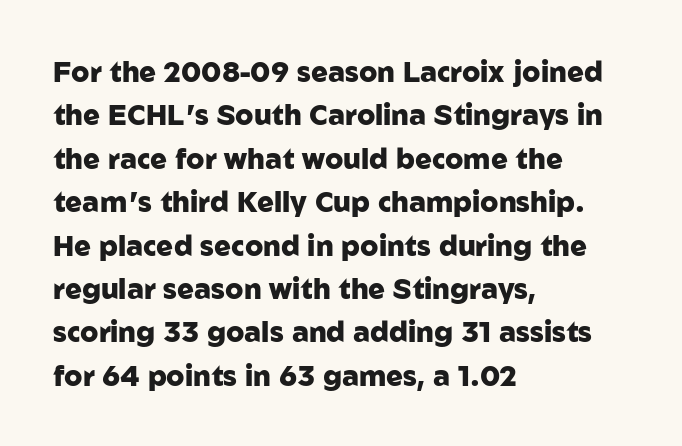
{"serif": "no", "italic": "no", "bold": "yes", "weight": "heavy", "width": "normal", "stroke_contrast": "low", "x_height": "medium", "monospaced": "no", "underline": "no", "align": "left", "line_spacing": "normal", "line_spacing_ratio": 1.55, "letter_spacing": "normal", "letter_spacing_em": 0.0, "glyph_px": 28}
